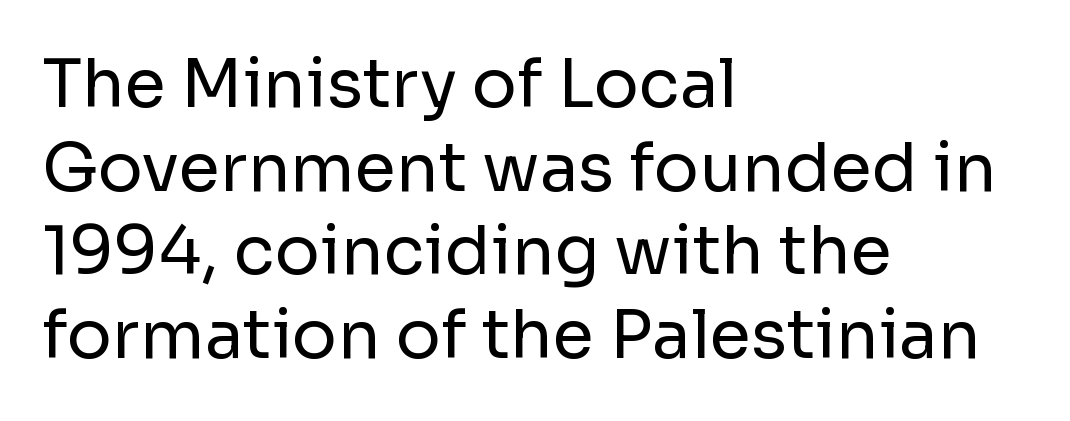
{"serif": "no", "italic": "no", "bold": "no", "weight": "regular", "width": "normal", "stroke_contrast": "low", "x_height": "medium", "monospaced": "no", "underline": "no", "align": "left", "line_spacing": "normal", "line_spacing_ratio": 1.25, "letter_spacing": "normal", "letter_spacing_em": 0.0, "glyph_px": 67}
